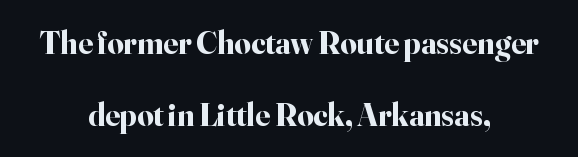
Typographic density is high because the face is bold. The lettering stays uniformly vertical, giving the passage a roman look. Whoever set this chose breathing room over compactness in the vertical rhythm. Caption: multi-line text, centered on the measure. Each word holds together tightly as a unit, with standard inter-letter gaps.
